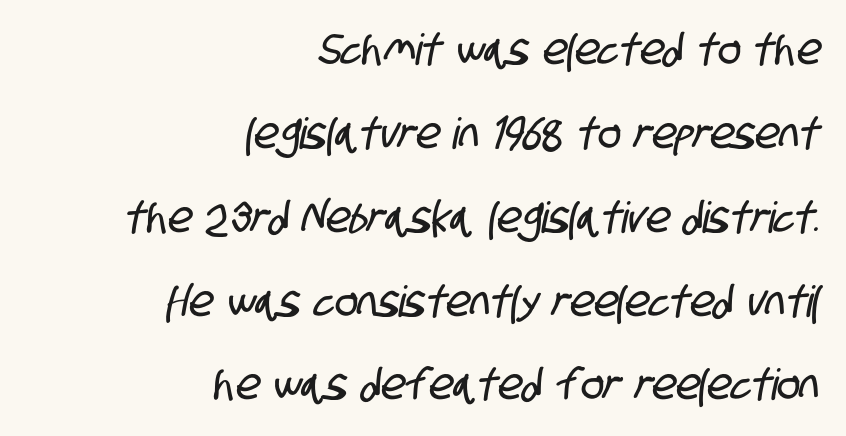
{"serif": "no", "width": "condensed", "stroke_contrast": "low", "x_height": "large", "monospaced": "no", "underline": "no", "align": "right", "line_spacing": "loose", "line_spacing_ratio": 1.95, "letter_spacing": "normal", "letter_spacing_em": 0.0, "glyph_px": 43}
